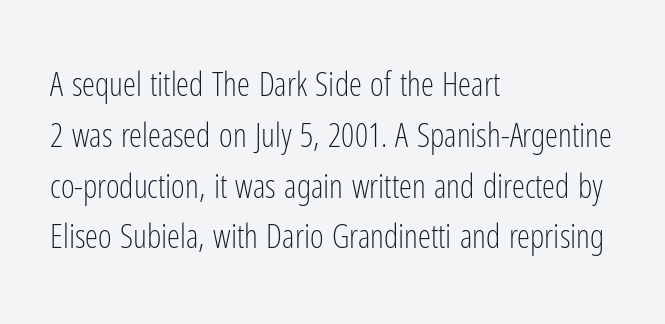
{"serif": "no", "italic": "no", "bold": "no", "weight": "light", "width": "condensed", "stroke_contrast": "low", "x_height": "medium", "monospaced": "no", "underline": "no", "align": "left", "line_spacing": "normal", "line_spacing_ratio": 1.54, "letter_spacing": "normal", "letter_spacing_em": 0.0, "glyph_px": 33}
